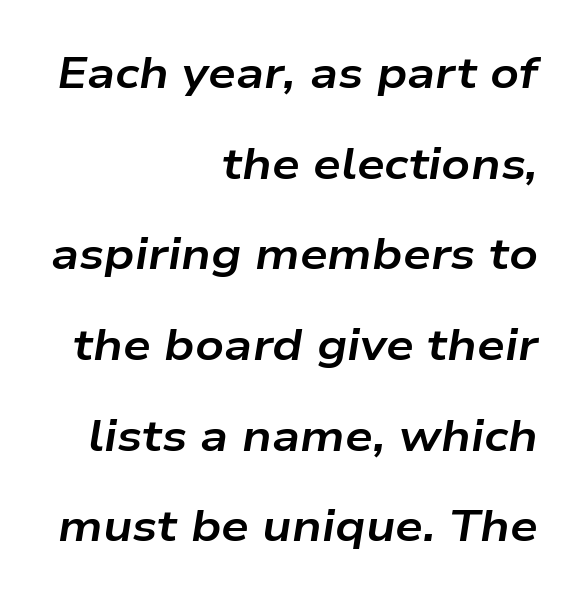
The image shows 44 px bold, wide type, italic (leaning right); set right-aligned, loose line spacing (2.06x), normal letter spacing, not underlined; low stroke contrast and a medium x-height.
